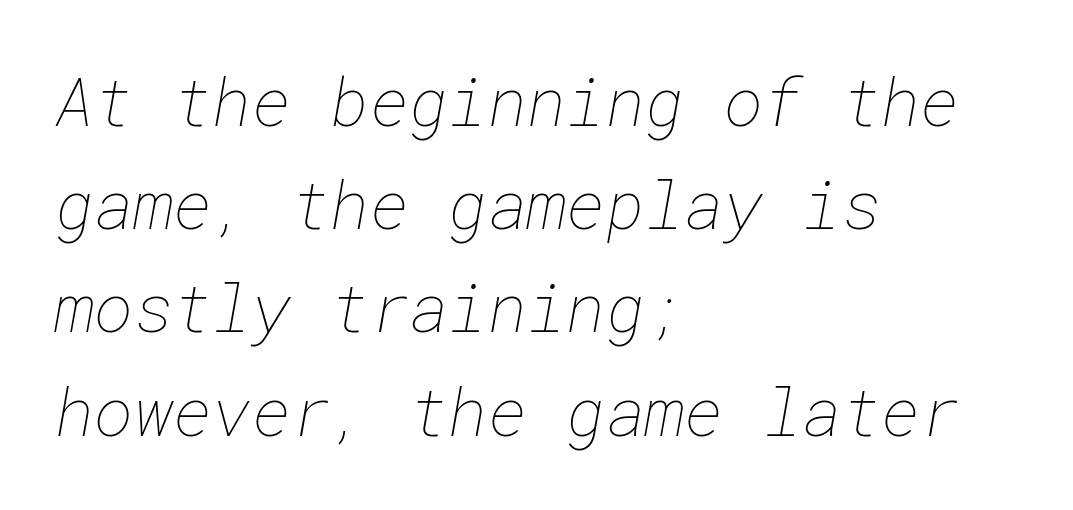
The lines sit at an ordinary, default distance from one another. Letters rest on an invisible, unmarked baseline. No letter is thick-stroked: the sample isn't bold. Visually the block forms a straight wall on the left and a jagged coastline on the right. Tracking value appears to be zero — textbook default spacing.
